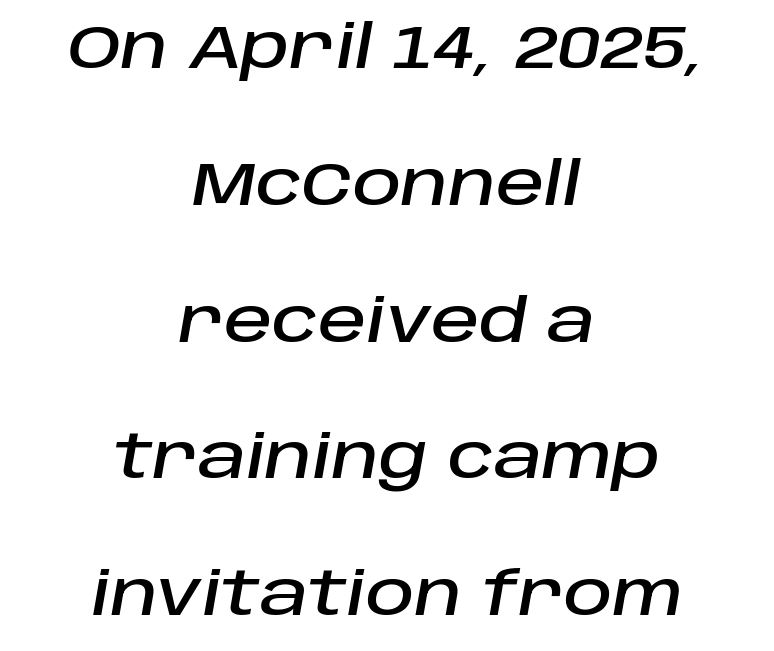
{"italic": "yes", "lean": "right", "slant_degrees": 10, "width": "normal", "stroke_contrast": "low", "x_height": "large", "monospaced": "no", "underline": "no", "align": "center", "line_spacing": "loose", "line_spacing_ratio": 2.28, "letter_spacing": "normal", "letter_spacing_em": 0.0, "glyph_px": 60}
